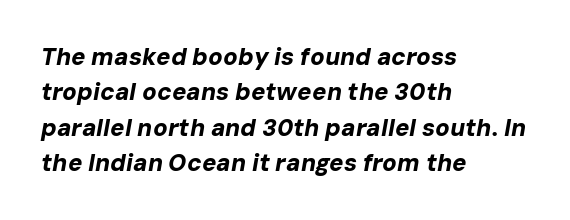
The image shows 24 px bold type, italic (leaning right); set left-aligned, normal line spacing (1.47x), normal letter spacing, not underlined.
